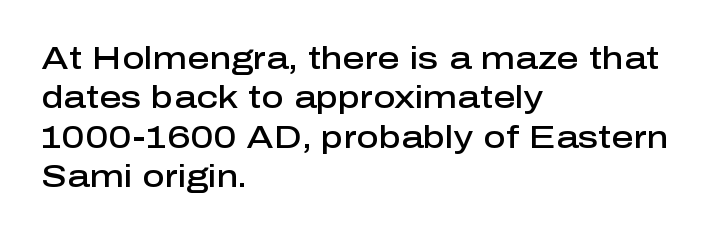
One-word summary of the alignment: left. Do the characters align in a grid? No, the font is proportional. I'd describe the lettering as semibold — firm but not a full bold. The font's upright variant was chosen for this text. Compared with typical paragraphs, the rows here are spaced about the same.
